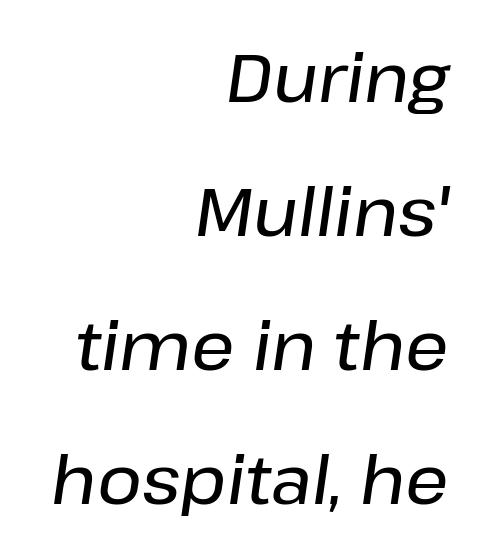
The image shows 68 px text type, italic (leaning right); set right-aligned, loose line spacing (1.97x), normal letter spacing, not underlined; low stroke contrast and a medium x-height.
